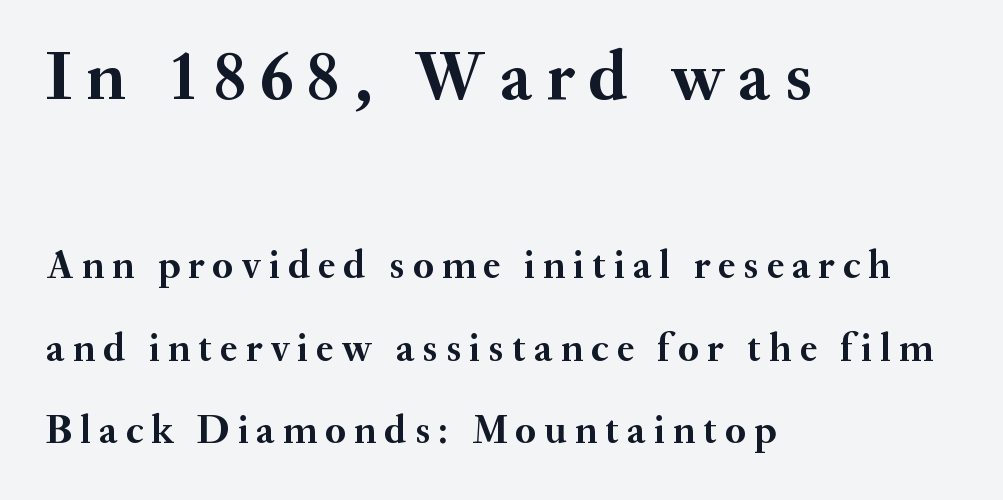
{"serif": "yes", "italic": "no", "bold": "yes", "weight": "semibold", "width": "normal", "stroke_contrast": "medium", "x_height": "small", "monospaced": "no", "underline": "no", "align": "left", "line_spacing": "loose", "line_spacing_ratio": 2.07, "letter_spacing": "wide", "letter_spacing_em": 0.2, "larger_block": "first", "size_ratio": 1.75, "glyph_px": 70}
